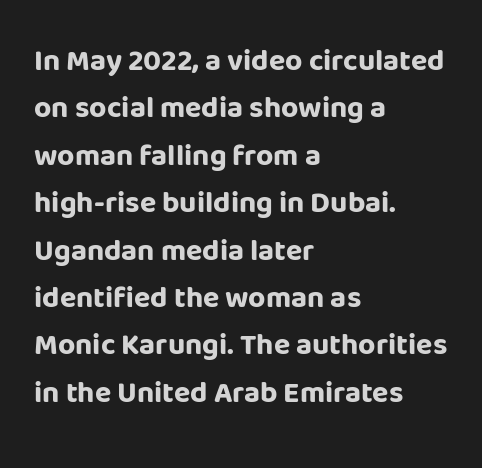
Q: Is the text bold? A: Yes.
Q: Is the text italic (slanted)? A: No, it is upright.
Q: Is the typeface a serif or a sans-serif typeface? A: Sans-serif.
Q: Is the text underlined? A: No.
Q: How is the paragraph aligned? A: Left-aligned.
Q: Is the spacing between letters normal or unusually wide? A: Normal.
Q: Is the spacing between lines tight, normal or loose? A: Normal.
Q: Width (condensed, normal, or wide)? A: Normal.
Q: Stroke contrast? A: Low.
Q: x-height? A: Large.
Q: Monospaced? A: No.
